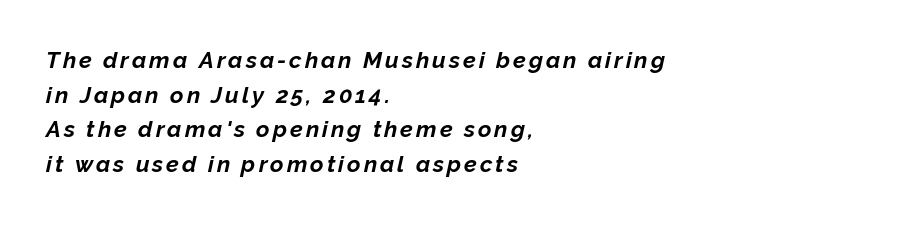
{"italic": "yes", "lean": "right", "slant_degrees": 12, "bold": "yes", "underline": "no", "align": "left", "line_spacing": "normal", "line_spacing_ratio": 1.51, "glyph_px": 23}
